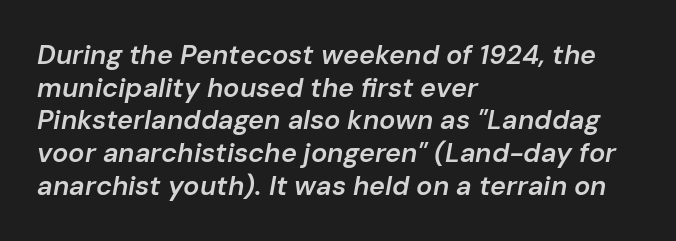
{"italic": "yes", "lean": "right", "slant_degrees": 10, "bold": "semi", "underline": "no", "align": "left", "line_spacing_ratio": 1.21, "letter_spacing": "normal", "letter_spacing_em": 0.0, "glyph_px": 27}
